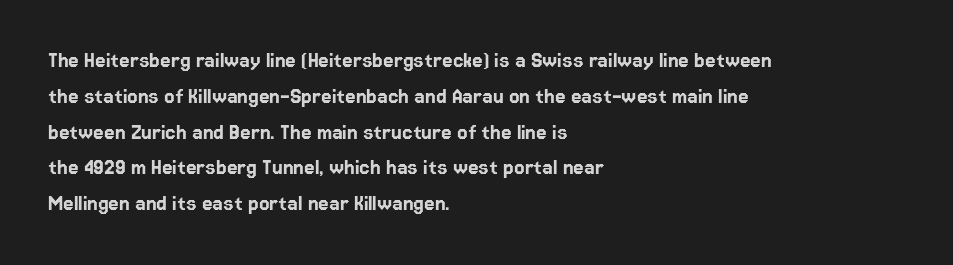
The image shows 24 px text type, upright; set left-aligned, normal line spacing (1.49x), normal letter spacing, not underlined.
